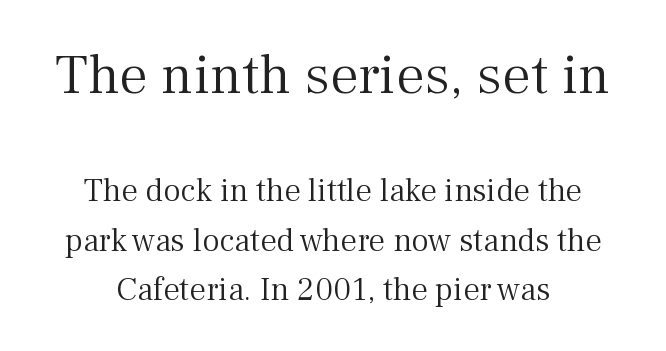
Q: Is the text bold? A: No.
Q: Is the text italic (slanted)? A: No, it is upright.
Q: Is the typeface a serif or a sans-serif typeface? A: Serif.
Q: Is the text underlined? A: No.
Q: How is the paragraph aligned? A: Centered.
Q: Is the spacing between letters normal or unusually wide? A: Normal.
Q: Is the spacing between lines tight, normal or loose? A: Normal.
Q: Which block of text is set in a larger size, the first (top) or the second (bottom)? A: The first (top) one.
Q: Width (condensed, normal, or wide)? A: Normal.
Q: Stroke contrast? A: Medium.
Q: x-height? A: Medium.
Q: Monospaced? A: No.
